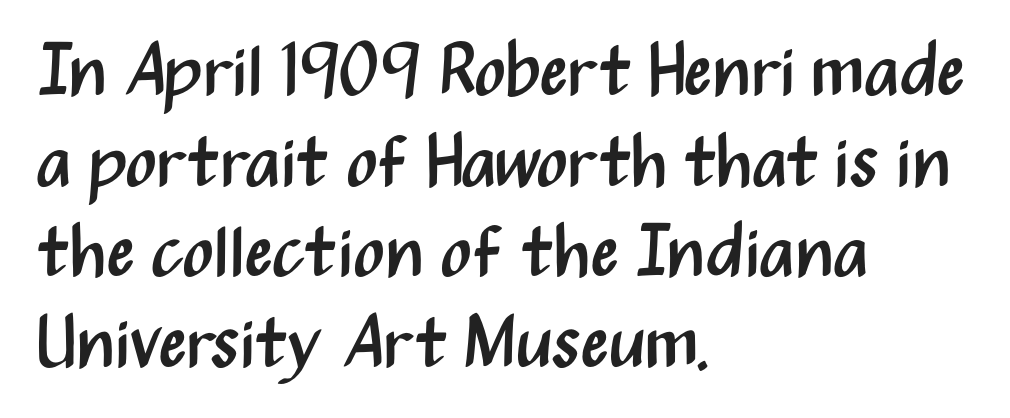
The image shows 73 px regular-weight, condensed sans-serif type, upright; set left-aligned, line spacing 1.24x, normal letter spacing, not underlined; medium stroke contrast and a medium x-height.
